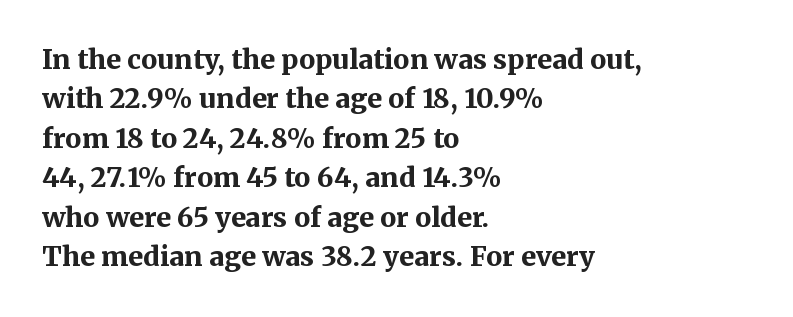
The image shows 27 px bold type, upright; set left-aligned, normal line spacing (1.46x), normal letter spacing, not underlined.
